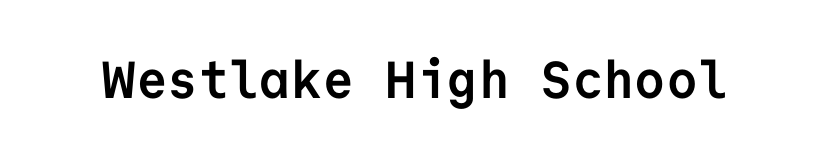
The image shows 52 px semibold sans-serif type, upright, monospaced; set normal letter spacing, not underlined; low stroke contrast and a medium x-height.
